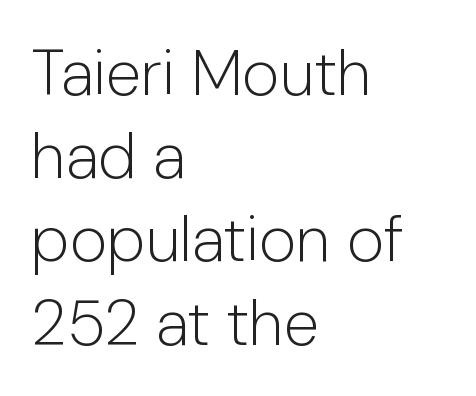
{"serif": "no", "italic": "no", "bold": "no", "weight": "light", "width": "normal", "stroke_contrast": "low", "x_height": "medium", "monospaced": "no", "underline": "no", "align": "left", "line_spacing": "normal", "line_spacing_ratio": 1.3, "letter_spacing": "normal", "letter_spacing_em": 0.0, "glyph_px": 64}
